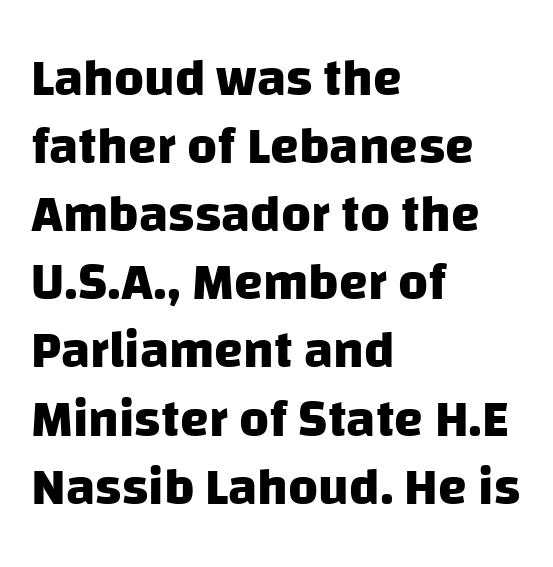
Q: Is the text bold? A: Yes.
Q: Is the typeface a serif or a sans-serif typeface? A: Sans-serif.
Q: Is the text underlined? A: No.
Q: How is the paragraph aligned? A: Left-aligned.
Q: Is the spacing between letters normal or unusually wide? A: Normal.
Q: Is the spacing between lines tight, normal or loose? A: Normal.
Q: Width (condensed, normal, or wide)? A: Normal.
Q: Stroke contrast? A: Low.
Q: x-height? A: Large.
Q: Monospaced? A: No.
